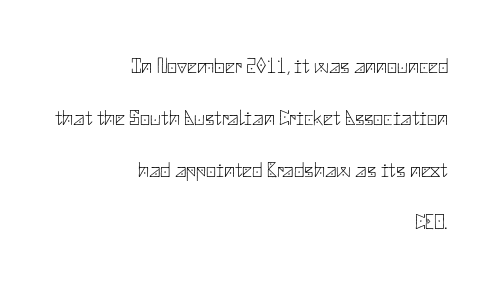
Q: Is the text bold? A: No.
Q: Is the text italic (slanted)? A: No, it is upright.
Q: Is the text underlined? A: No.
Q: How is the paragraph aligned? A: Right-aligned.
Q: Is the spacing between letters normal or unusually wide? A: Normal.
Q: Is the spacing between lines tight, normal or loose? A: Loose.
